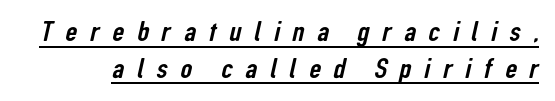
Q: Is the typeface a serif or a sans-serif typeface? A: Sans-serif.
Q: Is the text underlined? A: Yes.
Q: Is the spacing between letters normal or unusually wide? A: Unusually wide.
Q: Is the spacing between lines tight, normal or loose? A: Normal.
Q: Width (condensed, normal, or wide)? A: Condensed.
Q: Stroke contrast? A: Low.
Q: x-height? A: Medium.
Q: Monospaced? A: No.
